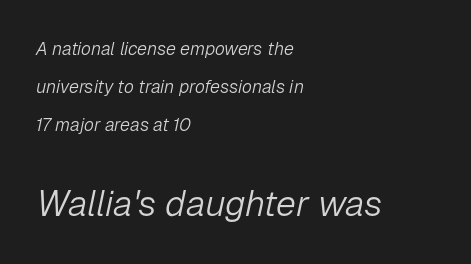
The image shows 36 px light type, italic (leaning right); set left-aligned, loose line spacing (2.12x), normal letter spacing, not underlined; the second (bottom) block is 2.0x larger; low stroke contrast and a medium x-height.
